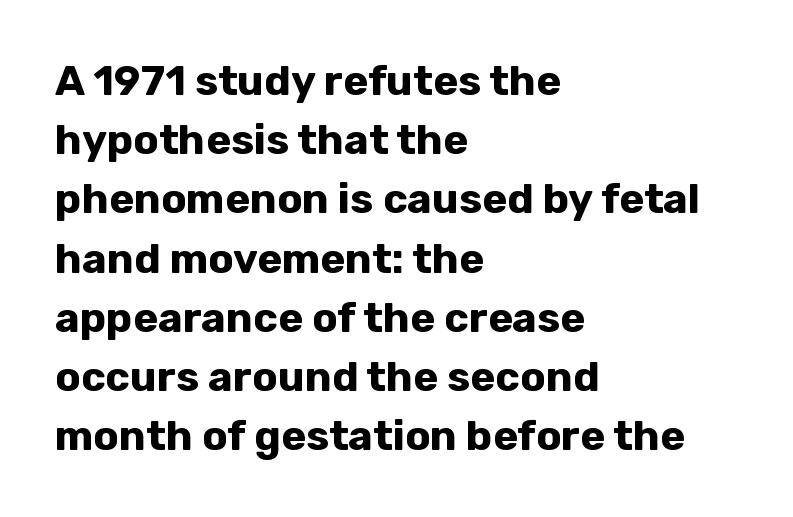
The image shows 42 px bold sans-serif type, upright; set left-aligned, normal line spacing (1.41x), normal letter spacing, not underlined; low stroke contrast and a medium x-height.
